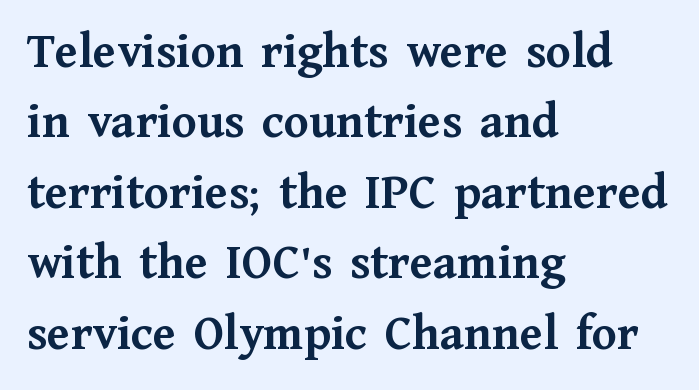
The image shows 51 px semibold serif type, upright; set left-aligned, normal line spacing (1.38x), normal letter spacing, not underlined; medium stroke contrast and a medium x-height.
